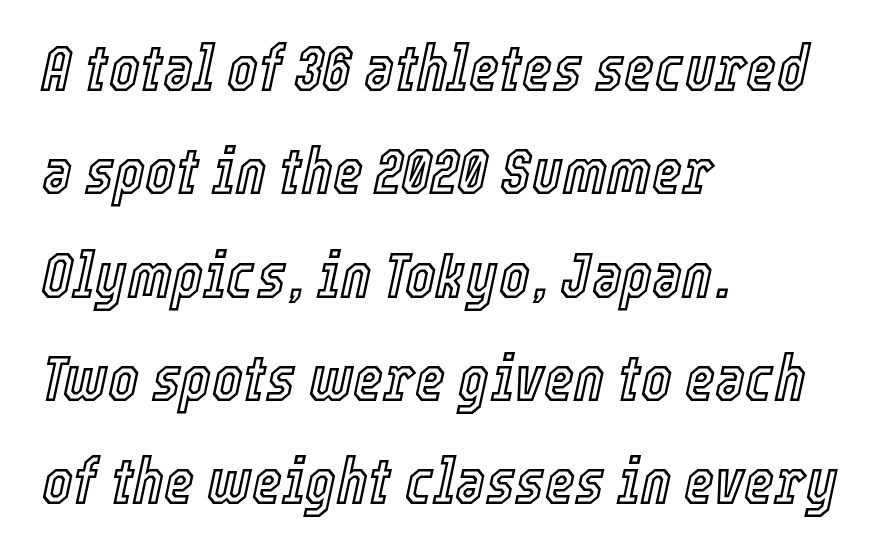
{"italic": "yes", "lean": "right", "slant_degrees": 12, "width": "condensed", "x_height": "medium", "monospaced": "no", "underline": "no", "align": "left", "line_spacing": "normal", "line_spacing_ratio": 1.59, "letter_spacing": "normal", "letter_spacing_em": 0.0, "glyph_px": 65}
